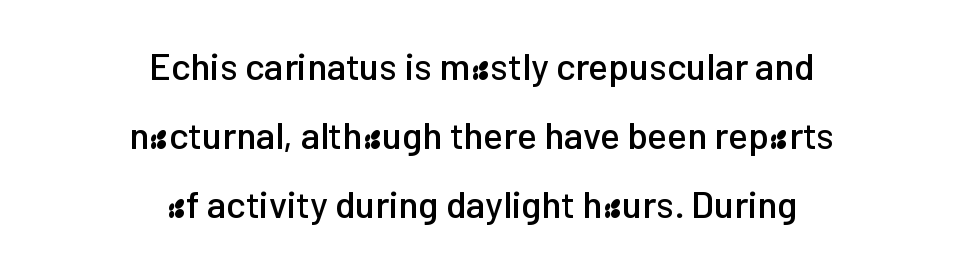
Q: Is the text italic (slanted)? A: No, it is upright.
Q: Is the typeface a serif or a sans-serif typeface? A: Sans-serif.
Q: Is the text underlined? A: No.
Q: How is the paragraph aligned? A: Centered.
Q: Is the spacing between letters normal or unusually wide? A: Normal.
Q: Width (condensed, normal, or wide)? A: Normal.
Q: Stroke contrast? A: Low.
Q: x-height? A: Medium.
Q: Monospaced? A: No.
